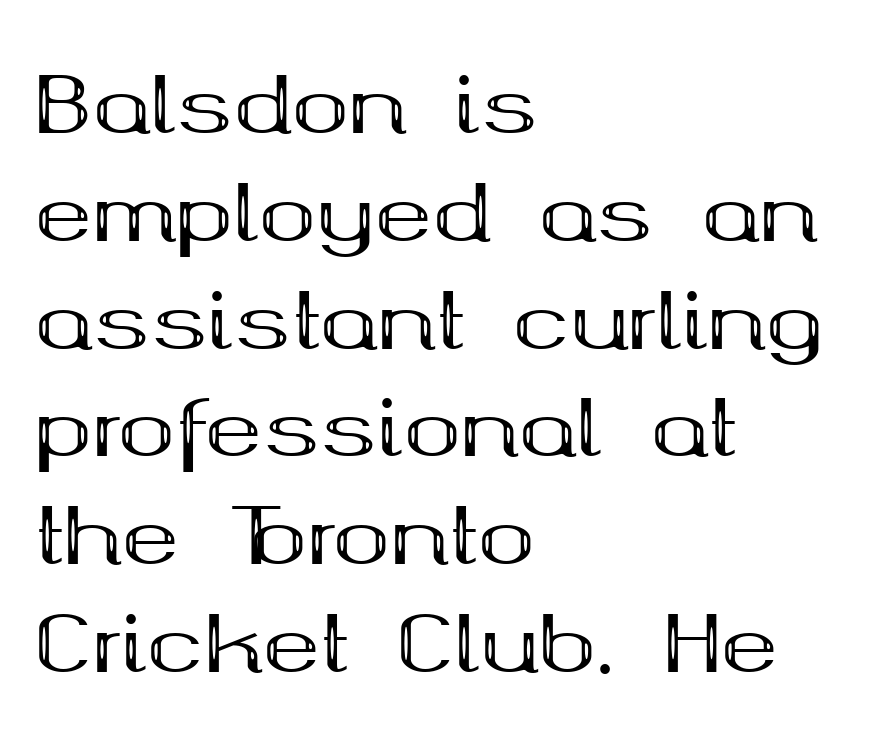
The image shows 77 px bold, wide serif type, upright; set left-aligned, normal line spacing (1.4x), normal letter spacing, not underlined; medium stroke contrast and a medium x-height.
